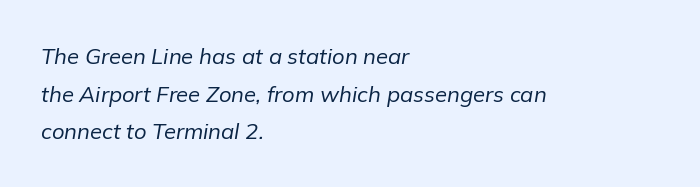
Q: Is the text bold? A: No.
Q: Is the text italic (slanted)? A: Yes, it leans right by about 9 degrees.
Q: Is the text underlined? A: No.
Q: How is the paragraph aligned? A: Left-aligned.
Q: Is the spacing between letters normal or unusually wide? A: Normal.
